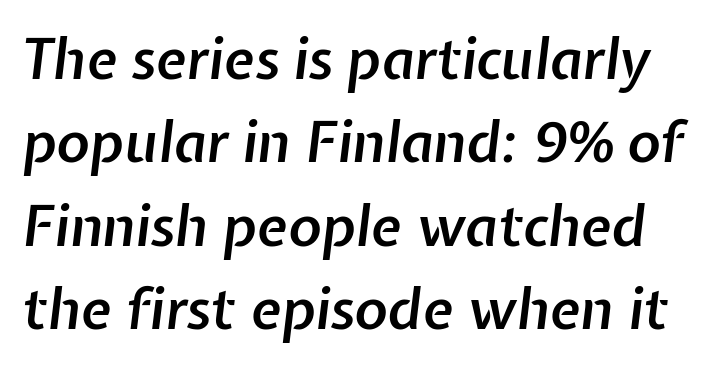
Vertical spacing — default. The passage shown leans; its letterforms are oblique. The area under the type is left untouched. The tracking reads as untouched default to a designer's eye.
